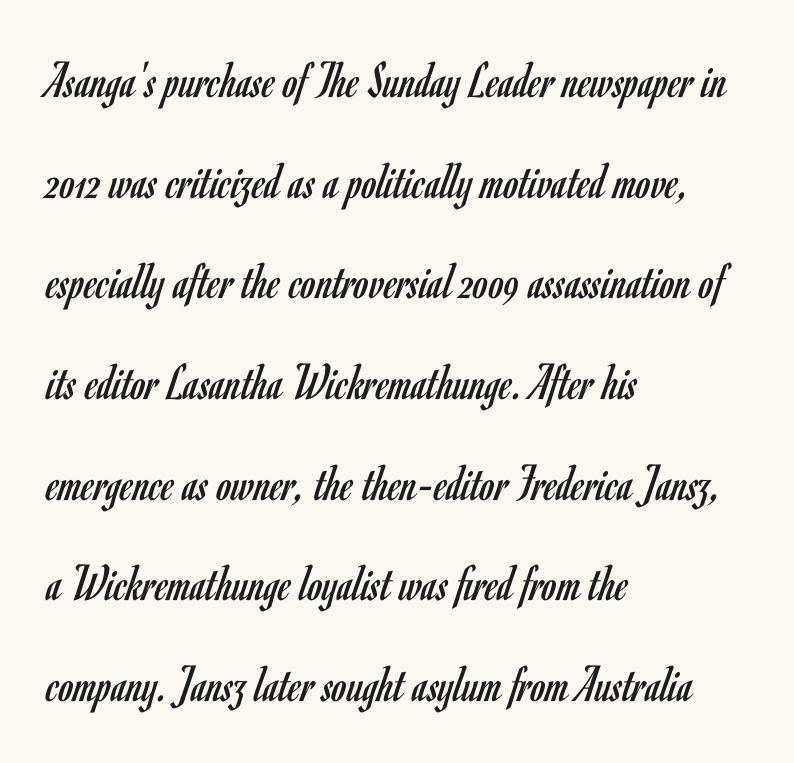
Only glyphs here, with clear space below each row. The weight tops out at a normal text grade. Which margin do the lines hug? The left one — the right edge is uneven. The type is set solid horizontally, with unmodified tracking.
